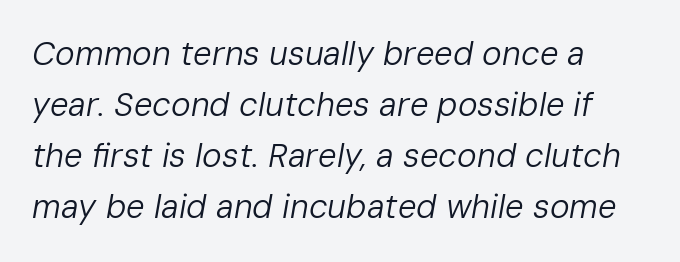
The image shows 33 px regular-weight type, italic (leaning right); set left-aligned, normal line spacing (1.55x), normal letter spacing, not underlined; low stroke contrast and a medium x-height.
